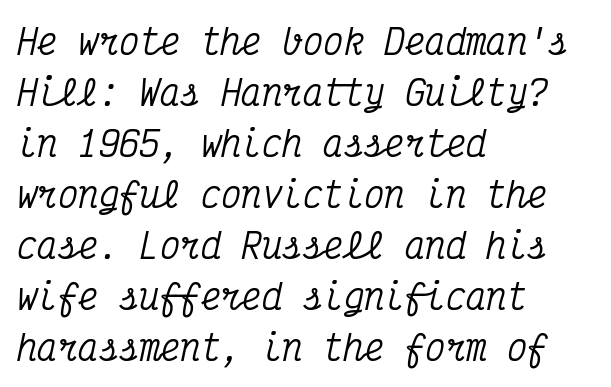
{"serif": "yes", "italic": "yes", "lean": "right", "slant_degrees": 12, "width": "condensed", "stroke_contrast": "medium", "x_height": "medium", "monospaced": "yes", "underline": "no", "align": "left", "line_spacing": "normal", "line_spacing_ratio": 1.5, "letter_spacing": "normal", "letter_spacing_em": 0.0, "glyph_px": 34}
